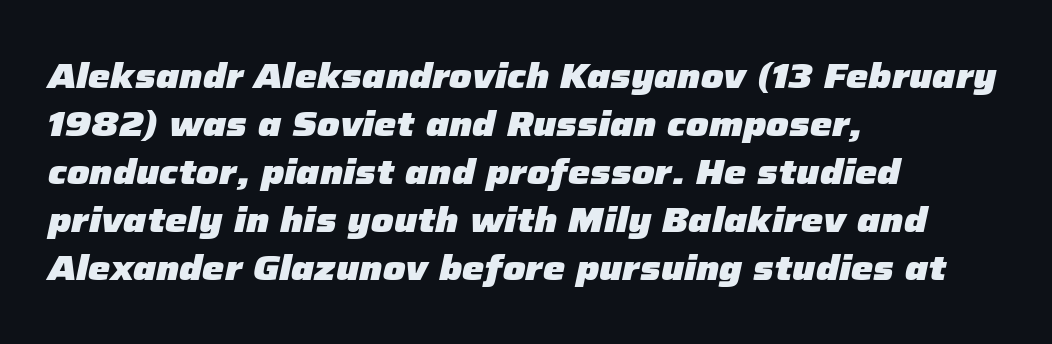
The image shows 35 px heavy type, italic (leaning right); set left-aligned, normal line spacing (1.37x), normal letter spacing, not underlined; low stroke contrast and a medium x-height.
